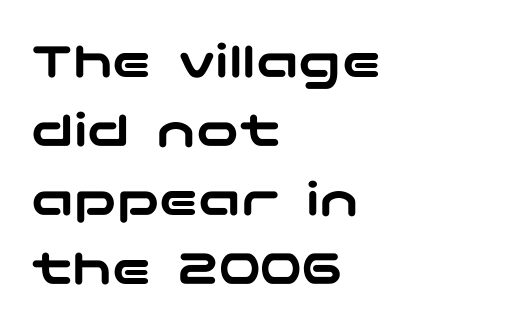
The space directly below the letters is spotless. These lines stack with their left ends in a neat column. Words appear dense and cohesive because spacing is normal. Students, observe: this is what conventionally led text looks like.
